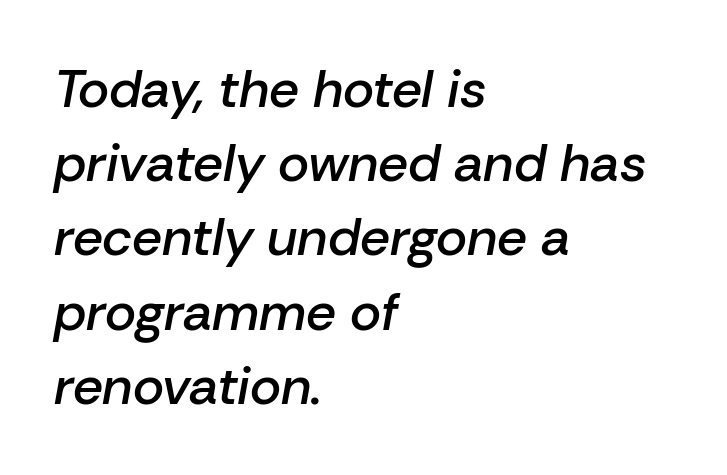
This is the in-between weight designers call semibold or demi. You could not count columns in this text — the font is proportionally spaced. Slanted lettering throughout. Tracking here is standard; glyphs follow each other at the usual distance.
